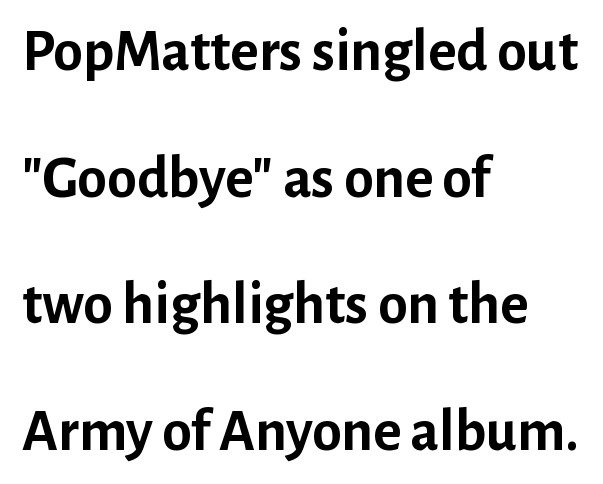
{"serif": "no", "italic": "no", "bold": "yes", "weight": "semibold", "width": "normal", "stroke_contrast": "low", "x_height": "medium", "monospaced": "no", "underline": "no", "align": "left", "line_spacing": "loose", "line_spacing_ratio": 2.11, "letter_spacing": "normal", "letter_spacing_em": 0.0, "glyph_px": 60}
